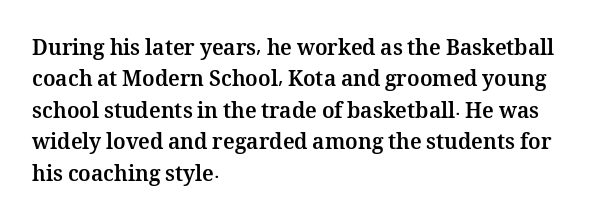
The image shows 21 px bold type, upright; set left-aligned, normal line spacing (1.5x), normal letter spacing, not underlined.
